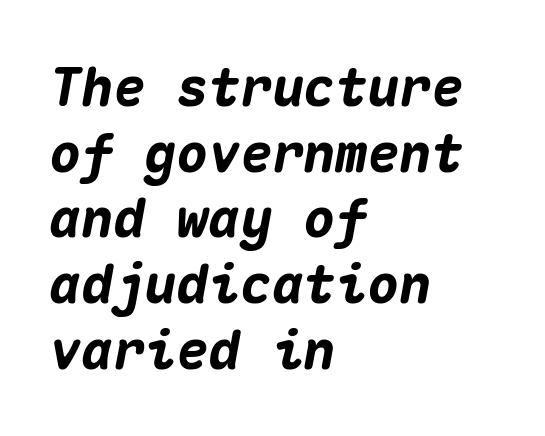
Q: Is the text bold? A: Yes.
Q: Is the text italic (slanted)? A: Yes, it leans right by about 10 degrees.
Q: Is the text underlined? A: No.
Q: How is the paragraph aligned? A: Left-aligned.
Q: Is the spacing between letters normal or unusually wide? A: Normal.
Q: Width (condensed, normal, or wide)? A: Normal.
Q: Stroke contrast? A: Medium.
Q: x-height? A: Medium.
Q: Monospaced? A: Yes.
